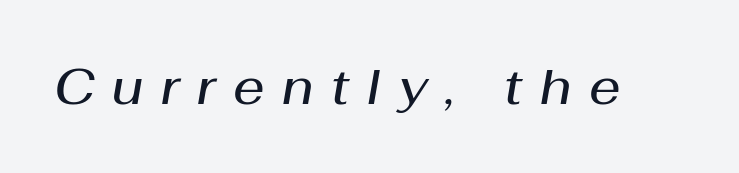
Q: Is the text bold? A: Semi-bold.
Q: Is the text italic (slanted)? A: Yes, it leans right by about 10 degrees.
Q: Is the text underlined? A: No.
Q: Is the spacing between letters normal or unusually wide? A: Unusually wide.
Q: Width (condensed, normal, or wide)? A: Normal.
Q: Stroke contrast? A: Medium.
Q: x-height? A: Medium.
Q: Monospaced? A: No.
